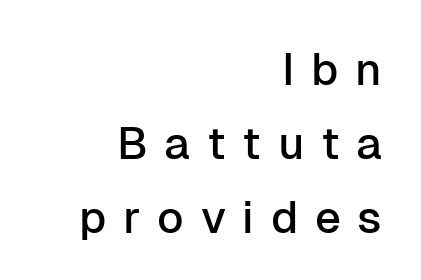
Q: Is the text italic (slanted)? A: No, it is upright.
Q: Is the typeface a serif or a sans-serif typeface? A: Sans-serif.
Q: Is the text underlined? A: No.
Q: How is the paragraph aligned? A: Right-aligned.
Q: Is the spacing between letters normal or unusually wide? A: Unusually wide.
Q: Is the spacing between lines tight, normal or loose? A: Normal.
Q: Width (condensed, normal, or wide)? A: Normal.
Q: Stroke contrast? A: Low.
Q: x-height? A: Medium.
Q: Monospaced? A: No.
